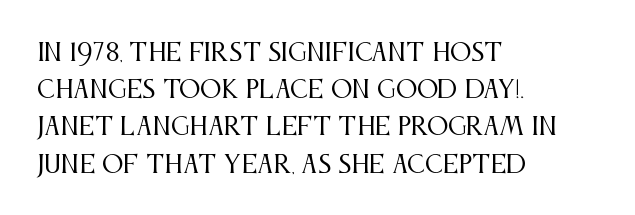
Q: Is the text bold? A: No.
Q: Is the text italic (slanted)? A: No, it is upright.
Q: Is the text underlined? A: No.
Q: How is the paragraph aligned? A: Left-aligned.
Q: Is the spacing between letters normal or unusually wide? A: Normal.
Q: Is the spacing between lines tight, normal or loose? A: Normal.
